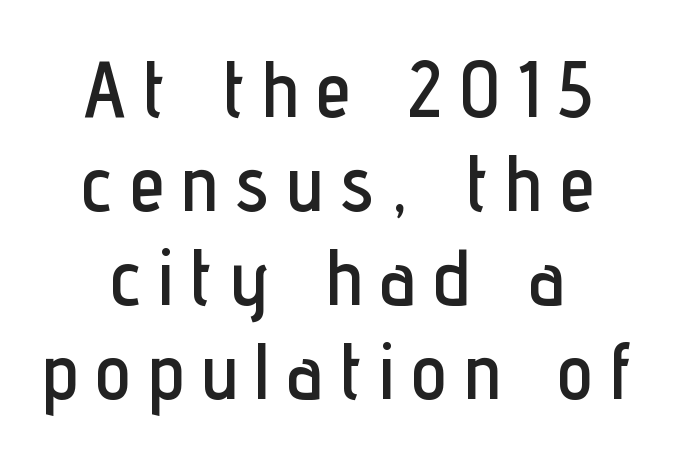
Is this a fixed-width face? No — the glyphs have proportional, varying widths. Short and long lines alike share a common midpoint. In terms of letterform style, serifs are entirely absent. This is roman type, the default non-slanted kind.
